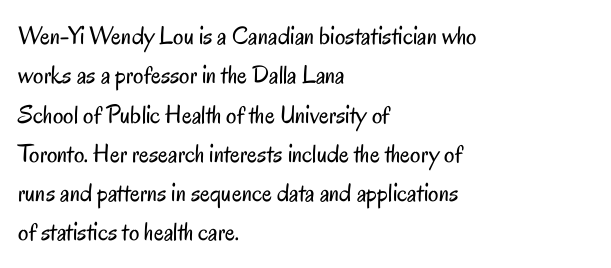
{"italic": "no", "bold": "no", "underline": "no", "align": "left", "line_spacing": "normal", "line_spacing_ratio": 1.51, "letter_spacing": "normal", "letter_spacing_em": 0.0, "glyph_px": 26}
